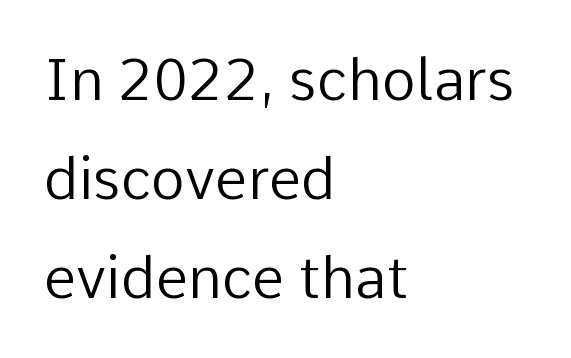
A typesetter would call this proportional, since set widths differ per character. Underline: absent. A sans-serif font was chosen for this passage. Each stroke keeps to a modest, everyday thickness or less. Short and long lines alike share a common starting point at left.
